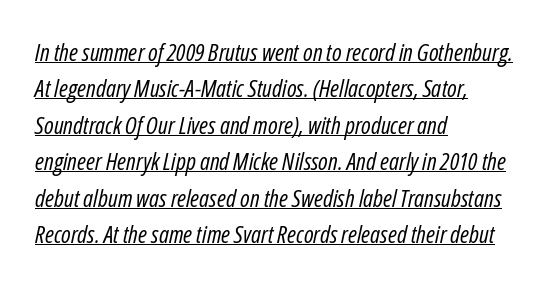
Q: Is the text bold? A: No.
Q: Is the text italic (slanted)? A: Yes, it leans right by about 12 degrees.
Q: Is the text underlined? A: Yes.
Q: How is the paragraph aligned? A: Left-aligned.
Q: Is the spacing between letters normal or unusually wide? A: Normal.
Q: Is the spacing between lines tight, normal or loose? A: Normal.
